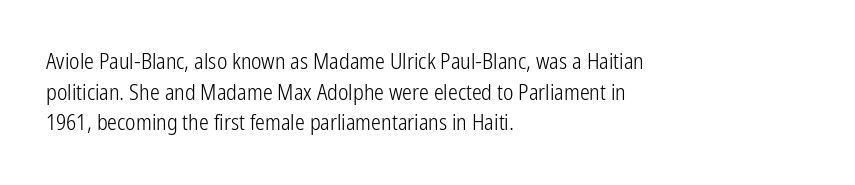
Q: Is the text bold? A: No.
Q: Is the text italic (slanted)? A: No, it is upright.
Q: Is the text underlined? A: No.
Q: How is the paragraph aligned? A: Left-aligned.
Q: Is the spacing between letters normal or unusually wide? A: Normal.
Q: Is the spacing between lines tight, normal or loose? A: Normal.
